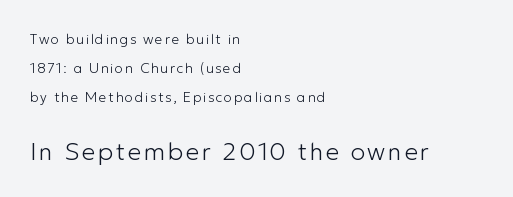
The image shows 24 px text type, upright; set left-aligned, loose line spacing (2.06x), not underlined; the second (bottom) block is 1.71x larger.
